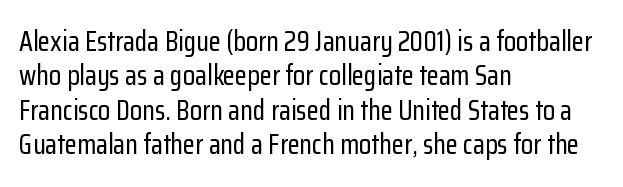
The image shows 28 px condensed sans-serif type, upright; set left-aligned, line spacing 1.23x, normal letter spacing, not underlined; low stroke contrast and a medium x-height.
